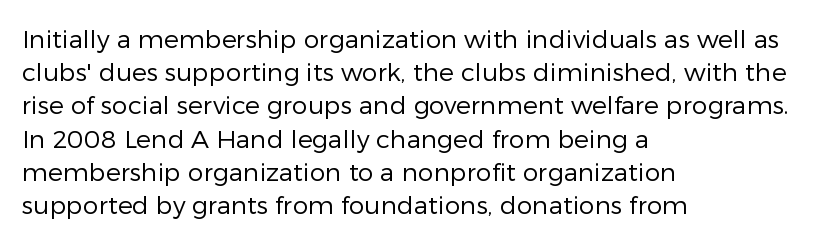
The image shows 25 px text type, upright; set left-aligned, normal line spacing (1.33x), normal letter spacing, not underlined.
